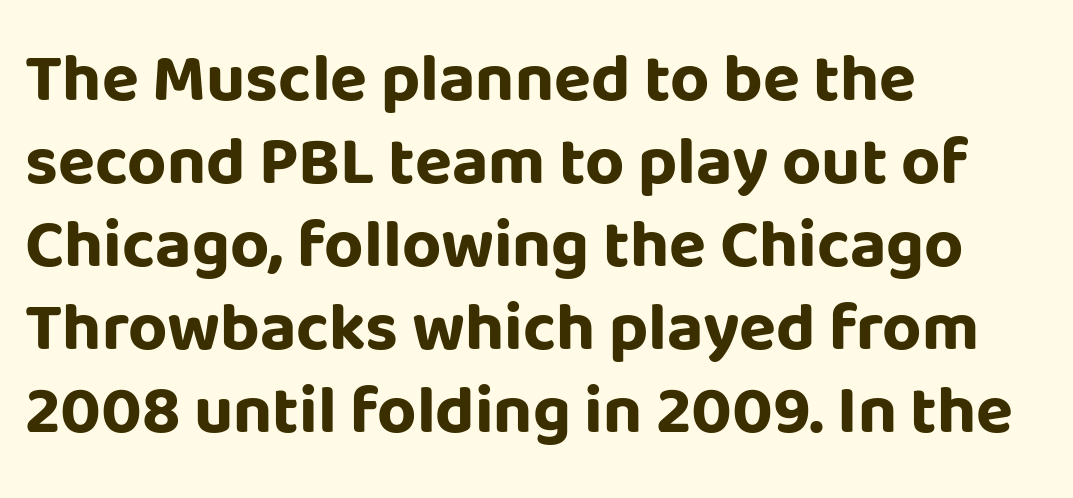
The image shows 68 px bold sans-serif type, upright; set left-aligned, line spacing 1.22x, normal letter spacing, not underlined; low stroke contrast and a large x-height.
